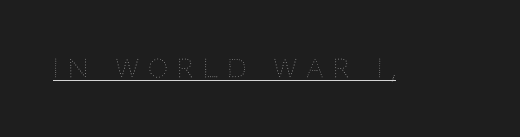
Q: Is the text bold? A: No.
Q: Is the text italic (slanted)? A: No, it is upright.
Q: Is the text underlined? A: Yes.
Q: Is the spacing between letters normal or unusually wide? A: Unusually wide.
